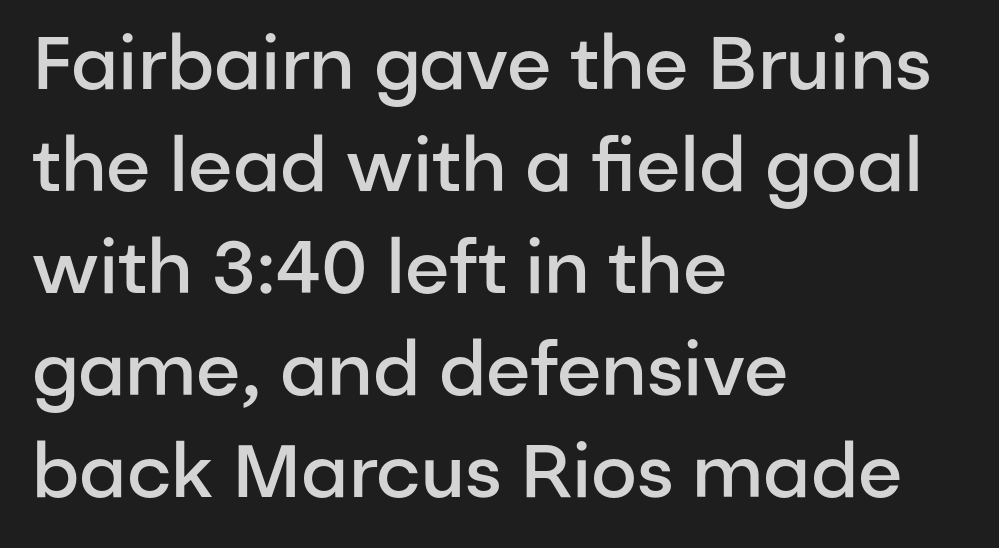
{"serif": "no", "italic": "no", "bold": "semi", "weight": "semibold", "width": "normal", "stroke_contrast": "low", "x_height": "medium", "monospaced": "no", "underline": "no", "align": "left", "line_spacing": "normal", "line_spacing_ratio": 1.38, "letter_spacing": "normal", "letter_spacing_em": 0.0, "glyph_px": 74}
